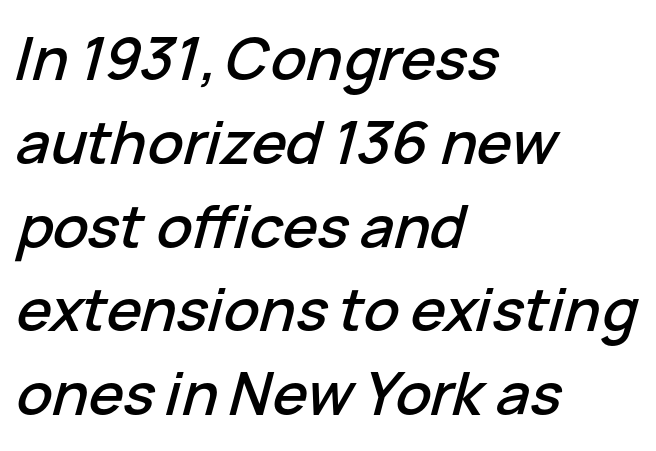
This sample is left-justified, so line endings fall wherever the words run out. Glyph-to-glyph distance matches everyday printed text. These lines are rendered in a variable-pitch font. The rendering applies a slant to the glyphs.
